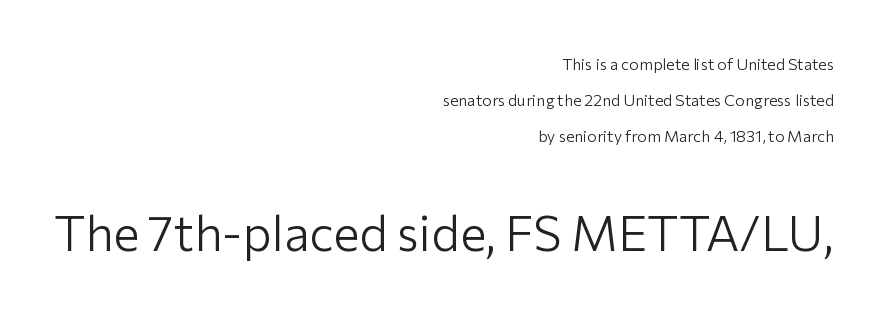
Q: Is the text bold? A: No.
Q: Is the text italic (slanted)? A: No, it is upright.
Q: Is the typeface a serif or a sans-serif typeface? A: Sans-serif.
Q: Is the text underlined? A: No.
Q: How is the paragraph aligned? A: Right-aligned.
Q: Is the spacing between letters normal or unusually wide? A: Normal.
Q: Is the spacing between lines tight, normal or loose? A: Loose.
Q: Which block of text is set in a larger size, the first (top) or the second (bottom)? A: The second (bottom) one.
Q: Width (condensed, normal, or wide)? A: Normal.
Q: Stroke contrast? A: Low.
Q: x-height? A: Medium.
Q: Monospaced? A: No.
